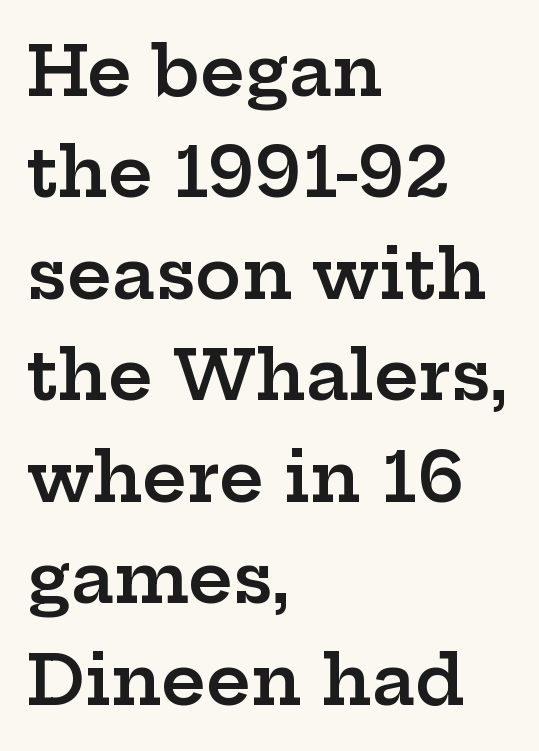
{"serif": "yes", "italic": "no", "bold": "semi", "weight": "semibold", "width": "wide", "stroke_contrast": "low", "x_height": "medium", "monospaced": "no", "underline": "no", "align": "left", "line_spacing": "normal", "line_spacing_ratio": 1.47, "letter_spacing": "normal", "letter_spacing_em": 0.0, "glyph_px": 69}
